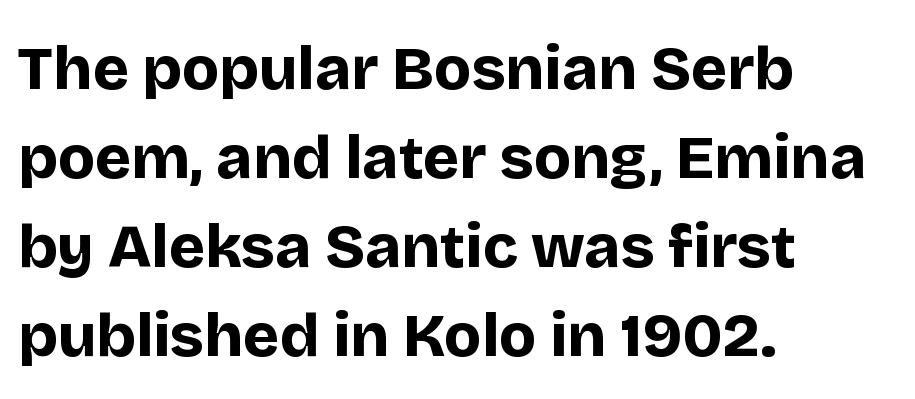
Bold? Absolutely — the strokes are thick and heavy. Summary of vertical rhythm: regular, with standard interline spacing. Do the characters align in a grid? No, the font is proportional. The axis of the letterforms is exactly vertical.
